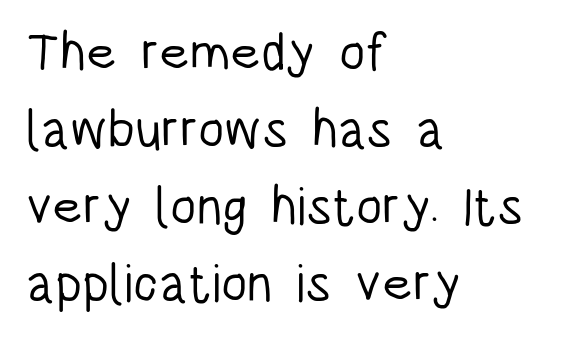
Weight class: somewhere from thin through regular. Every row of glyphs begins at an identical x-position on the left. Varying glyph widths throughout — classic text-font behaviour. The gaps between neighbouring characters are ordinary and unremarkable. Serif or sans? Sans — the stroke terminals are bare. Every stem runs plumb, perpendicular to the baseline.
